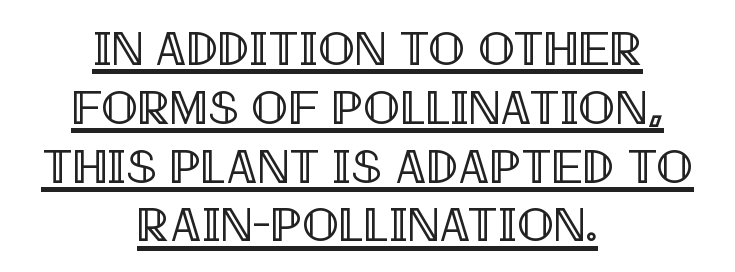
Horizontal alignment here is central, giving a formal, balanced look. The string is rendered with underlining switched on. How are the letters spaced? Ordinarily, with no added tracking. In terms of posture, this sample is upright. Proportional: the letters do not fall into vertical columns.
